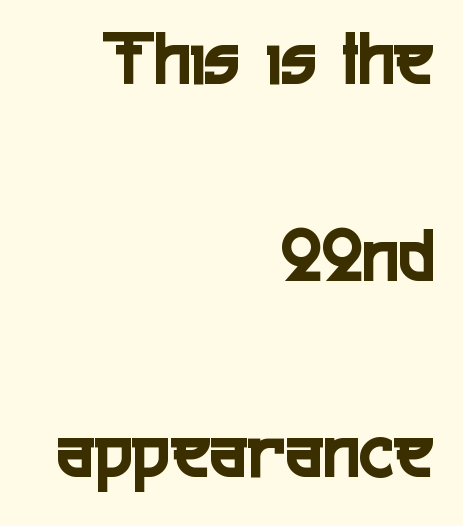
Q: Is the text italic (slanted)? A: No, it is upright.
Q: Is the typeface a serif or a sans-serif typeface? A: Sans-serif.
Q: Is the text underlined? A: No.
Q: How is the paragraph aligned? A: Right-aligned.
Q: Is the spacing between letters normal or unusually wide? A: Normal.
Q: Is the spacing between lines tight, normal or loose? A: Loose.
Q: Width (condensed, normal, or wide)? A: Condensed.
Q: x-height? A: Medium.
Q: Monospaced? A: No.
